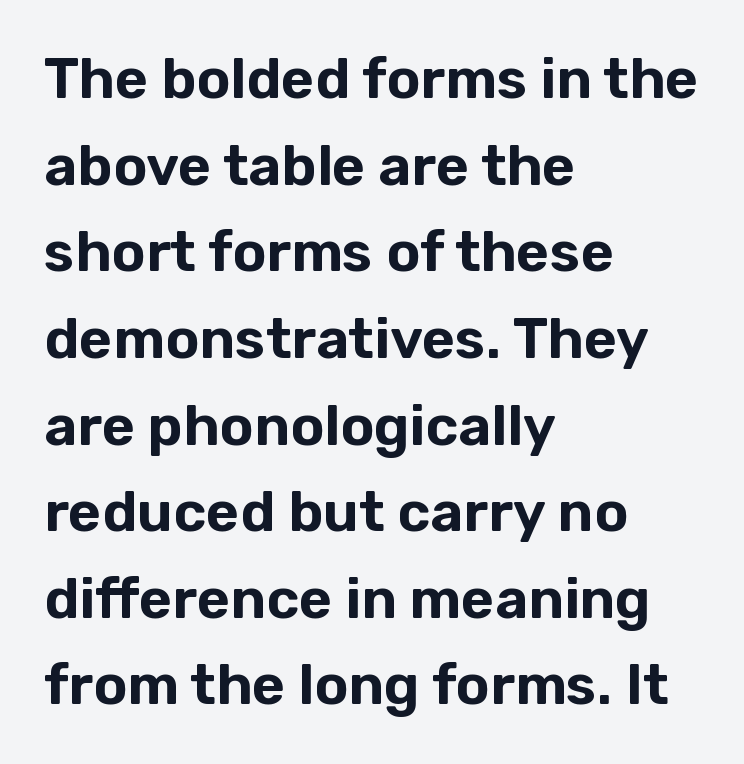
{"serif": "no", "italic": "no", "width": "normal", "stroke_contrast": "low", "x_height": "medium", "monospaced": "no", "underline": "no", "align": "left", "line_spacing": "normal", "line_spacing_ratio": 1.52, "letter_spacing": "normal", "letter_spacing_em": 0.0, "glyph_px": 57}
